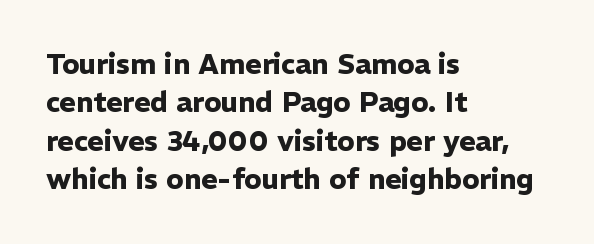
{"serif": "no", "italic": "no", "bold": "yes", "weight": "heavy", "width": "normal", "stroke_contrast": "low", "x_height": "medium", "monospaced": "no", "underline": "no", "align": "left", "line_spacing": "normal", "line_spacing_ratio": 1.37, "letter_spacing": "normal", "letter_spacing_em": 0.0, "glyph_px": 28}
